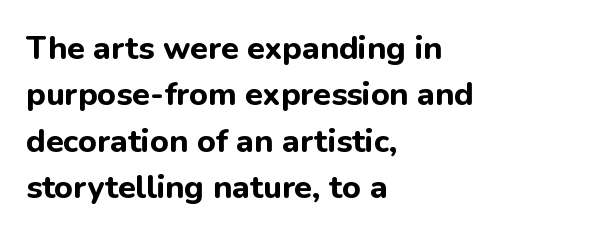
Q: Is the text bold? A: Yes.
Q: Is the text italic (slanted)? A: No, it is upright.
Q: Is the typeface a serif or a sans-serif typeface? A: Sans-serif.
Q: Is the text underlined? A: No.
Q: How is the paragraph aligned? A: Left-aligned.
Q: Is the spacing between letters normal or unusually wide? A: Normal.
Q: Is the spacing between lines tight, normal or loose? A: Normal.
Q: Width (condensed, normal, or wide)? A: Normal.
Q: Stroke contrast? A: Low.
Q: x-height? A: Medium.
Q: Monospaced? A: No.
